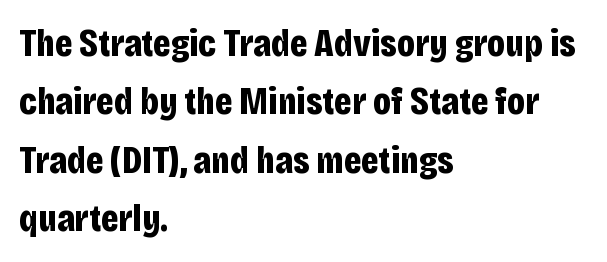
{"serif": "no", "italic": "no", "bold": "yes", "weight": "bold", "width": "condensed", "stroke_contrast": "low", "x_height": "large", "monospaced": "no", "underline": "no", "align": "left", "line_spacing": "normal", "line_spacing_ratio": 1.5, "letter_spacing": "normal", "letter_spacing_em": 0.0, "glyph_px": 39}
